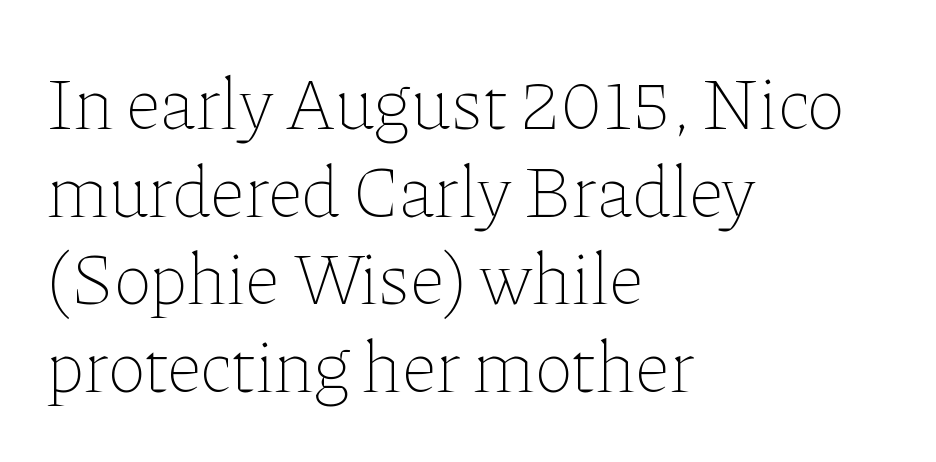
The image shows 73 px thin type, upright; set left-aligned, line spacing 1.2x, normal letter spacing, not underlined; low stroke contrast and a medium x-height.
